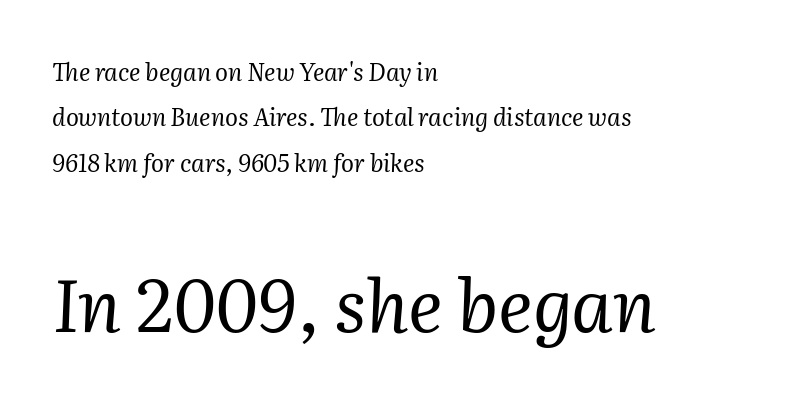
Type without underlining. This sample uses an oblique cut, with every glyph tilted off the vertical. Look at the bottom of the vertical strokes: they flare into serifs here. Is the block centered? No — it sits flush against the left margin. Here the designer chose a conventional face with non-uniform glyph widths.
